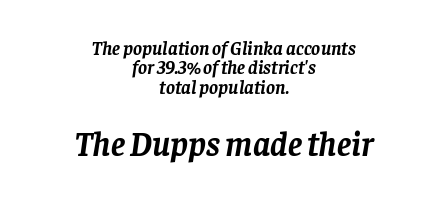
{"serif": "yes", "italic": "yes", "lean": "right", "slant_degrees": 8, "bold": "yes", "weight": "semibold", "width": "normal", "stroke_contrast": "low", "x_height": "large", "monospaced": "no", "underline": "no", "align": "center", "line_spacing": "tight", "line_spacing_ratio": 1.02, "letter_spacing": "normal", "letter_spacing_em": 0.0, "larger_block": "second", "size_ratio": 1.79, "glyph_px": 34}
